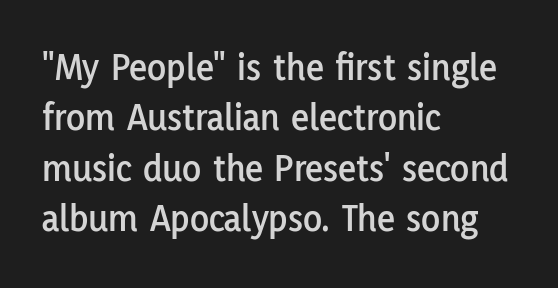
Q: Is the text italic (slanted)? A: No, it is upright.
Q: Is the typeface a serif or a sans-serif typeface? A: Sans-serif.
Q: Is the text underlined? A: No.
Q: How is the paragraph aligned? A: Left-aligned.
Q: Is the spacing between letters normal or unusually wide? A: Normal.
Q: Is the spacing between lines tight, normal or loose? A: Normal.
Q: Width (condensed, normal, or wide)? A: Normal.
Q: Stroke contrast? A: Low.
Q: x-height? A: Medium.
Q: Monospaced? A: No.
